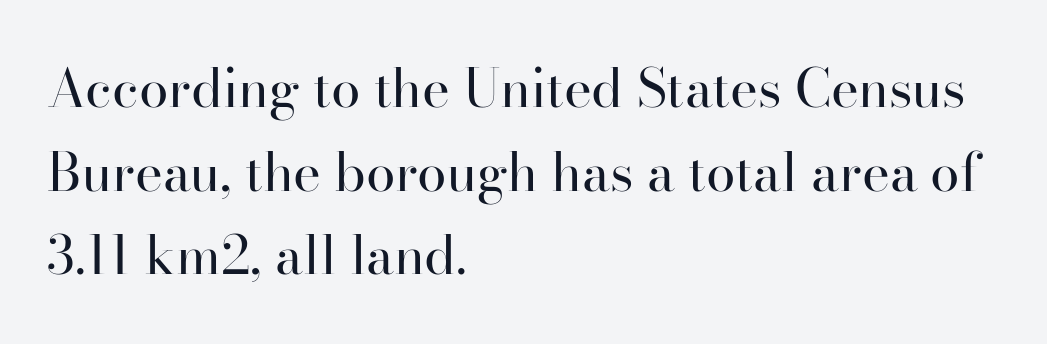
Q: Is the text bold? A: No.
Q: Is the text italic (slanted)? A: No, it is upright.
Q: Is the typeface a serif or a sans-serif typeface? A: Serif.
Q: Is the text underlined? A: No.
Q: How is the paragraph aligned? A: Left-aligned.
Q: Is the spacing between letters normal or unusually wide? A: Normal.
Q: Is the spacing between lines tight, normal or loose? A: Normal.
Q: Width (condensed, normal, or wide)? A: Normal.
Q: Stroke contrast? A: High.
Q: x-height? A: Small.
Q: Monospaced? A: No.
